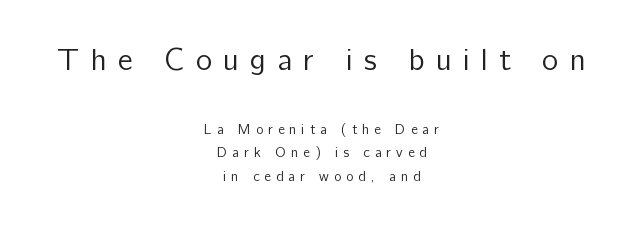
The image shows 31 px regular-weight sans-serif type, upright; set centered, normal line spacing (1.68x), unusually wide letter spacing (+0.35 em), not underlined; the first (top) block is 2.21x larger; low stroke contrast and a medium x-height.
